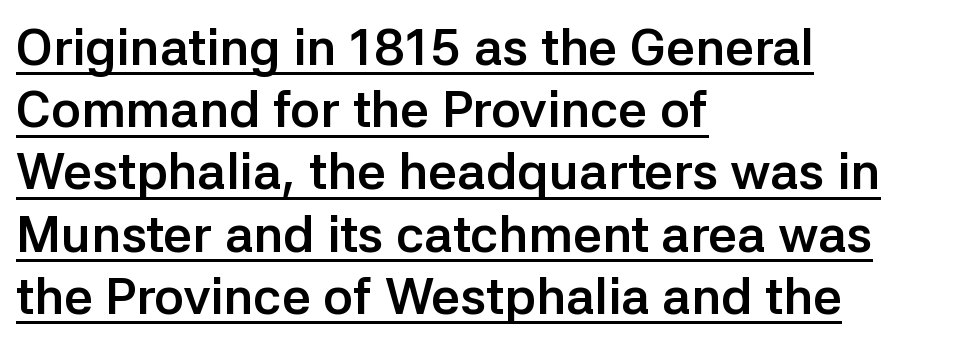
The image shows 51 px semibold sans-serif type, upright; set left-aligned, line spacing 1.22x, normal letter spacing, underlined; low stroke contrast and a medium x-height.
